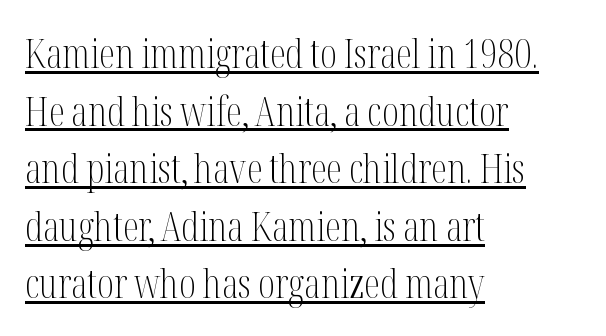
Q: Is the text bold? A: No.
Q: Is the text italic (slanted)? A: No, it is upright.
Q: Is the typeface a serif or a sans-serif typeface? A: Serif.
Q: Is the text underlined? A: Yes.
Q: How is the paragraph aligned? A: Left-aligned.
Q: Is the spacing between letters normal or unusually wide? A: Normal.
Q: Is the spacing between lines tight, normal or loose? A: Normal.
Q: Width (condensed, normal, or wide)? A: Condensed.
Q: Stroke contrast? A: Medium.
Q: x-height? A: Medium.
Q: Monospaced? A: No.
